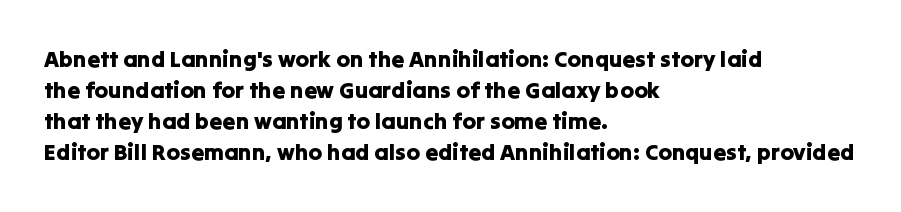
The designer left line spacing at the default. Glance below the letters and you will spot only blank space. The letters sit at their default tracking, neither squeezed nor spread. If you drew a line through each stem, it would be perfectly vertical. The compositor pushed each line to the left boundary.
